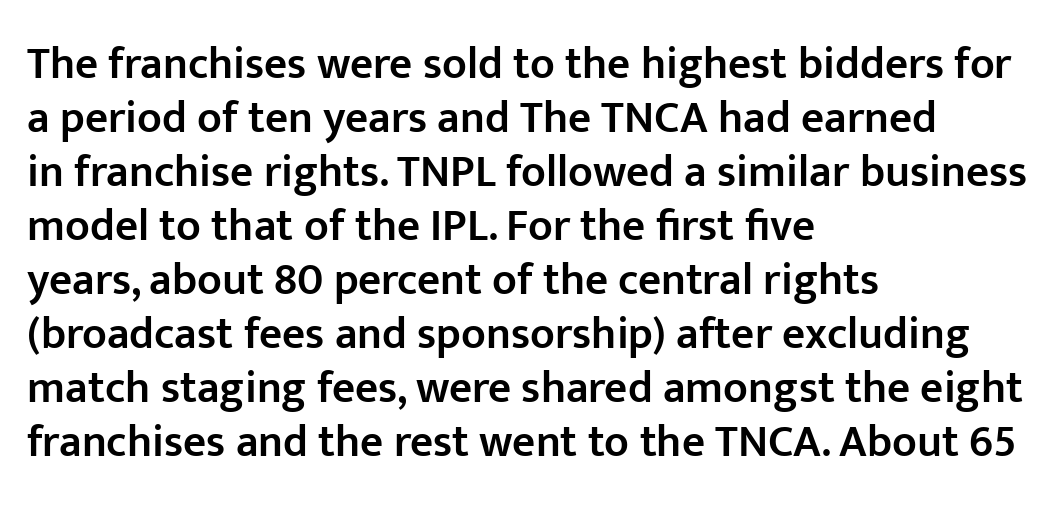
Letters rest on an invisible, unmarked baseline. This sample is left-justified, so line endings fall wherever the words run out. The rendering uses natural spacing where letterforms have individual widths. The letters stand straight up with perfectly vertical stems. Default kerning and tracking; the words read as compact shapes. A sans-serif font was chosen for this passage.
